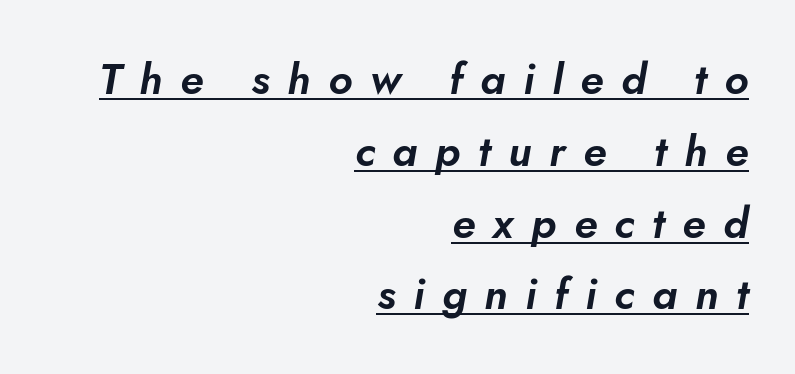
Q: Is the text italic (slanted)? A: Yes, it leans right by about 5 degrees.
Q: Is the text underlined? A: Yes.
Q: How is the paragraph aligned? A: Right-aligned.
Q: Is the spacing between letters normal or unusually wide? A: Unusually wide.
Q: Is the spacing between lines tight, normal or loose? A: Normal.
Q: Width (condensed, normal, or wide)? A: Normal.
Q: Stroke contrast? A: Low.
Q: x-height? A: Small.
Q: Monospaced? A: No.
